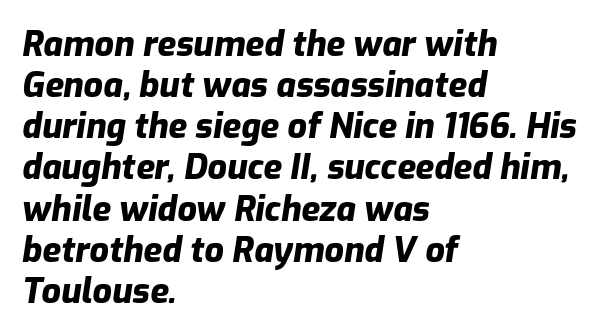
Q: Is the text bold? A: Yes.
Q: Is the text italic (slanted)? A: Yes, it leans right by about 9 degrees.
Q: Is the text underlined? A: No.
Q: How is the paragraph aligned? A: Left-aligned.
Q: Is the spacing between letters normal or unusually wide? A: Normal.
Q: Width (condensed, normal, or wide)? A: Normal.
Q: Stroke contrast? A: Low.
Q: x-height? A: Medium.
Q: Monospaced? A: No.
